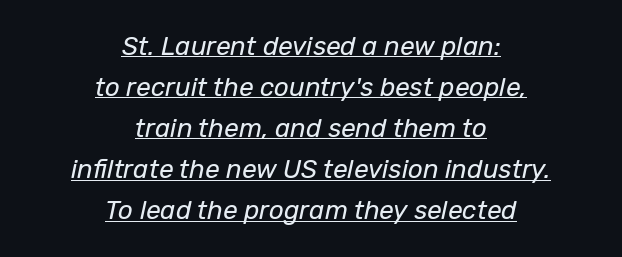
No extra ink here — the face is not bold. The gaps between neighbouring characters are ordinary and unremarkable. The lettering tilts uniformly, giving the passage an italic look. Reading down the block, each line starts at a different indent, mirrored at its end.
